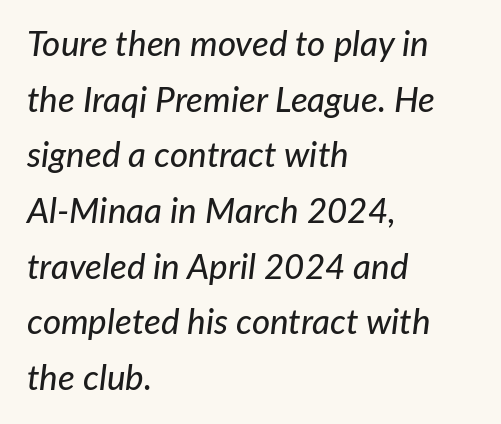
{"italic": "yes", "lean": "right", "slant_degrees": 7, "width": "normal", "stroke_contrast": "low", "x_height": "medium", "monospaced": "no", "underline": "no", "align": "left", "line_spacing": "normal", "line_spacing_ratio": 1.59, "letter_spacing": "normal", "letter_spacing_em": 0.0, "glyph_px": 35}
